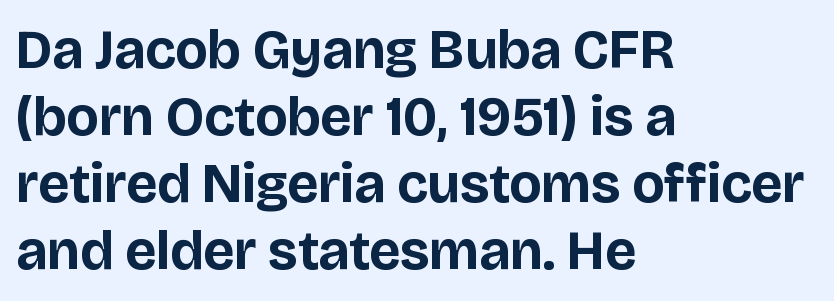
{"serif": "no", "italic": "no", "bold": "yes", "weight": "bold", "width": "normal", "stroke_contrast": "low", "x_height": "large", "monospaced": "no", "underline": "no", "align": "left", "line_spacing_ratio": 1.22, "letter_spacing": "normal", "letter_spacing_em": 0.0, "glyph_px": 55}
